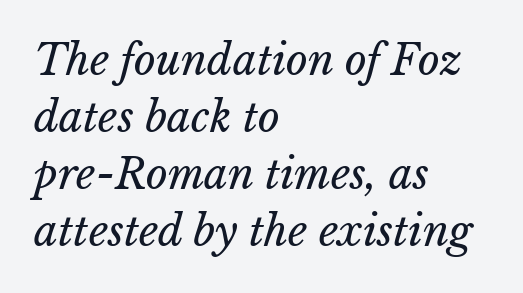
This sample has the flowing, uneven cadence of proportional lettering. No extra ink here — the face is not bold. Honestly, the row spacing looks completely unremarkable. Check the space under the baseline: it is left empty. Compared with a centered layout, this one pins lines to the left instead.
